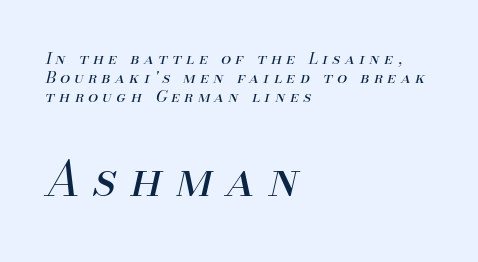
{"italic": "yes", "lean": "right", "slant_degrees": 13, "bold": "no", "weight": "regular", "width": "normal", "stroke_contrast": "medium", "x_height": "small", "monospaced": "no", "underline": "no", "align": "left", "line_spacing_ratio": 1.19, "letter_spacing": "wide", "letter_spacing_em": 0.29, "larger_block": "second", "size_ratio": 3.0, "glyph_px": 48}
